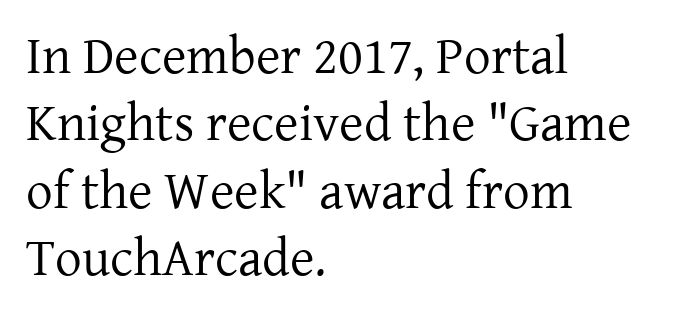
Q: Is the text bold? A: No.
Q: Is the text italic (slanted)? A: No, it is upright.
Q: Is the typeface a serif or a sans-serif typeface? A: Serif.
Q: Is the text underlined? A: No.
Q: How is the paragraph aligned? A: Left-aligned.
Q: Is the spacing between letters normal or unusually wide? A: Normal.
Q: Is the spacing between lines tight, normal or loose? A: Normal.
Q: Width (condensed, normal, or wide)? A: Normal.
Q: Stroke contrast? A: Low.
Q: x-height? A: Medium.
Q: Monospaced? A: No.
